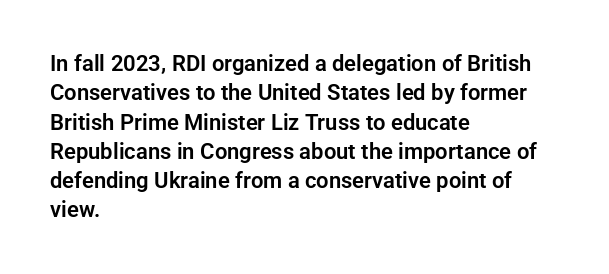
The image shows 22 px text type, upright; set left-aligned, normal line spacing (1.33x), normal letter spacing, not underlined.
